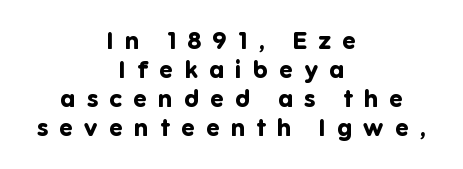
If you drew a line through each stem, it would be perfectly vertical. Caption: multi-line text, centered on the measure. Emphasis by weight is at full strength: bold. The letters are spread apart with noticeably loose tracking.
